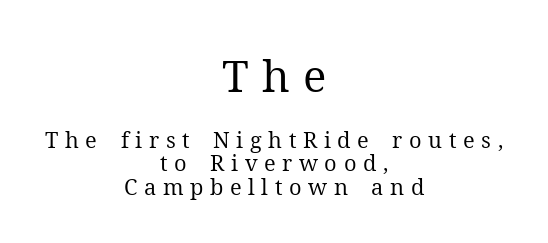
Style check: upright. Cramped leading. Is the letter spacing exaggerated? Yes — the characters are pushed far apart. The more generous point size was reserved for the upper chunk. Is this a sans? No — the strokes have serifs.
